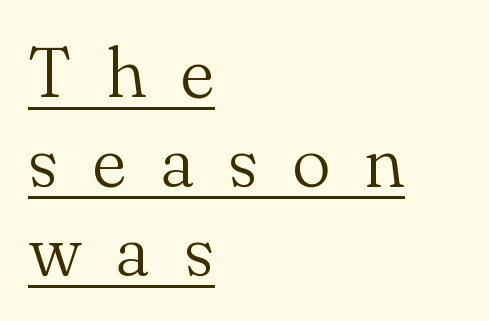
The passage shown is typed in a proportional face where columns would drift. Alignment: flush left. The letters are spread apart with noticeably loose tracking. Think standard paragraph weight, or any step lighter than that. The rendered words wear a rule along their underside. A roman cut, with each character standing at attention.
